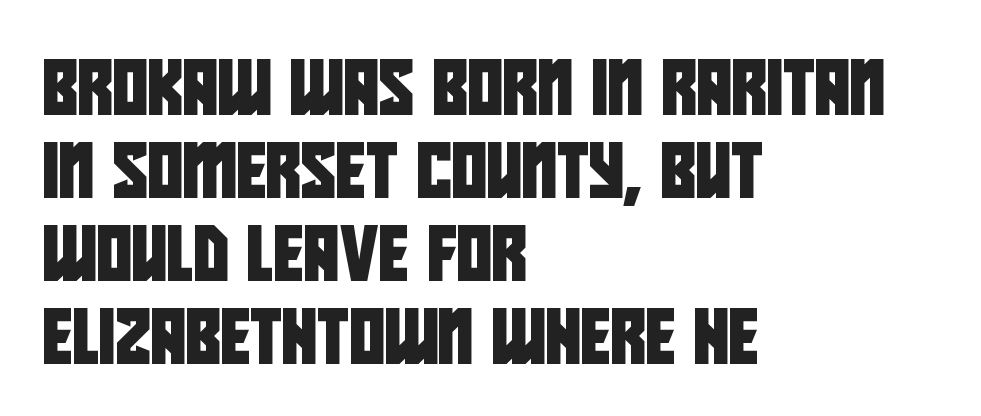
Q: Is the typeface a serif or a sans-serif typeface? A: Sans-serif.
Q: Is the text underlined? A: No.
Q: How is the paragraph aligned? A: Left-aligned.
Q: Is the spacing between letters normal or unusually wide? A: Normal.
Q: Is the spacing between lines tight, normal or loose? A: Normal.
Q: Width (condensed, normal, or wide)? A: Condensed.
Q: Stroke contrast? A: Low.
Q: x-height? A: Large.
Q: Monospaced? A: No.
